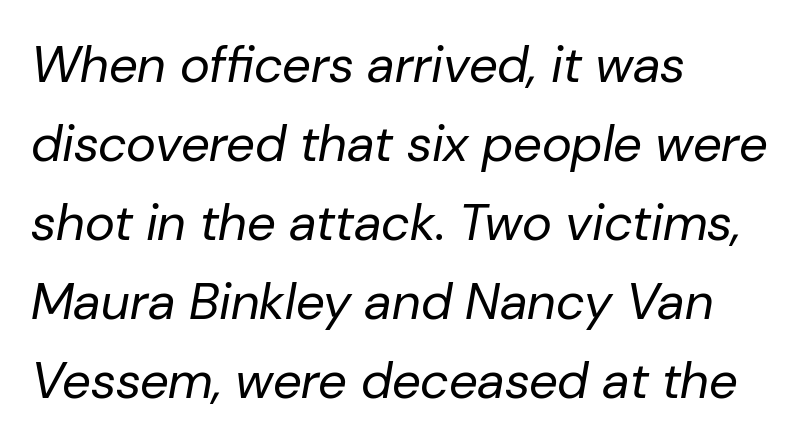
Q: Is the text bold? A: No.
Q: Is the text italic (slanted)? A: Yes, it leans right by about 10 degrees.
Q: Is the text underlined? A: No.
Q: How is the paragraph aligned? A: Left-aligned.
Q: Is the spacing between letters normal or unusually wide? A: Normal.
Q: Is the spacing between lines tight, normal or loose? A: Normal.
Q: Width (condensed, normal, or wide)? A: Normal.
Q: Stroke contrast? A: Low.
Q: x-height? A: Medium.
Q: Monospaced? A: No.
